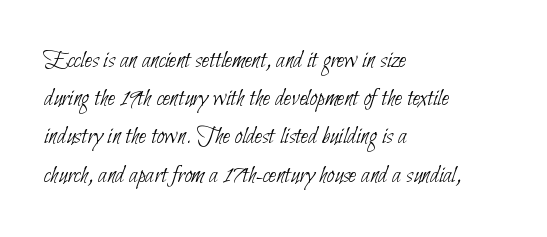
{"bold": "no", "underline": "no", "align": "left", "line_spacing": "normal", "line_spacing_ratio": 1.47, "letter_spacing": "normal", "letter_spacing_em": 0.0, "glyph_px": 26}
